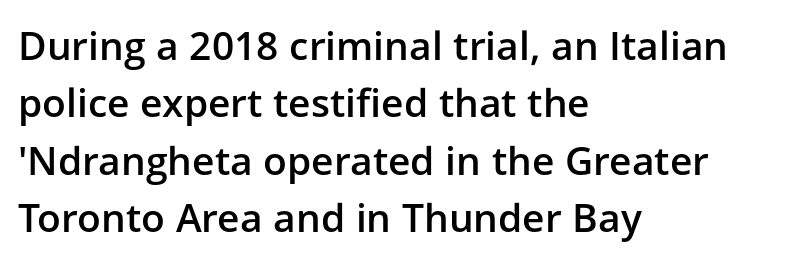
{"serif": "no", "italic": "no", "bold": "semi", "weight": "semibold", "width": "normal", "stroke_contrast": "low", "x_height": "medium", "monospaced": "no", "underline": "no", "align": "left", "line_spacing": "normal", "line_spacing_ratio": 1.47, "letter_spacing": "normal", "letter_spacing_em": 0.0, "glyph_px": 39}
